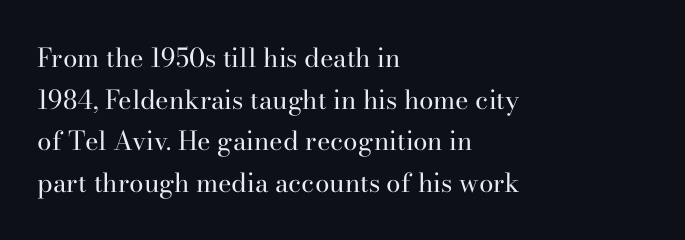
Q: Is the text bold? A: No.
Q: Is the text italic (slanted)? A: No, it is upright.
Q: Is the text underlined? A: No.
Q: How is the paragraph aligned? A: Left-aligned.
Q: Is the spacing between letters normal or unusually wide? A: Normal.
Q: Is the spacing between lines tight, normal or loose? A: Normal.
